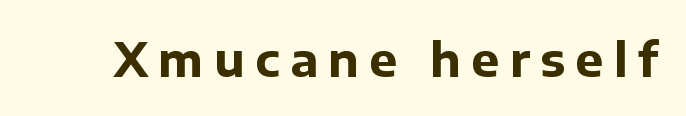
{"serif": "no", "italic": "no", "bold": "yes", "weight": "bold", "width": "normal", "stroke_contrast": "low", "x_height": "medium", "monospaced": "no", "underline": "no", "letter_spacing": "wide", "letter_spacing_em": 0.22, "glyph_px": 47}
